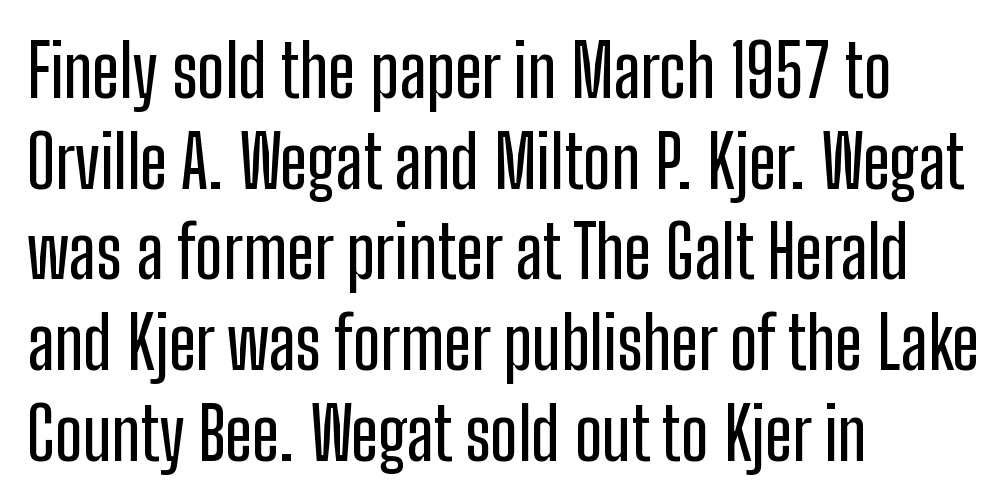
Q: Is the text italic (slanted)? A: No, it is upright.
Q: Is the typeface a serif or a sans-serif typeface? A: Sans-serif.
Q: Is the text underlined? A: No.
Q: How is the paragraph aligned? A: Left-aligned.
Q: Is the spacing between letters normal or unusually wide? A: Normal.
Q: Is the spacing between lines tight, normal or loose? A: Normal.
Q: Width (condensed, normal, or wide)? A: Condensed.
Q: Stroke contrast? A: Low.
Q: x-height? A: Medium.
Q: Monospaced? A: No.
